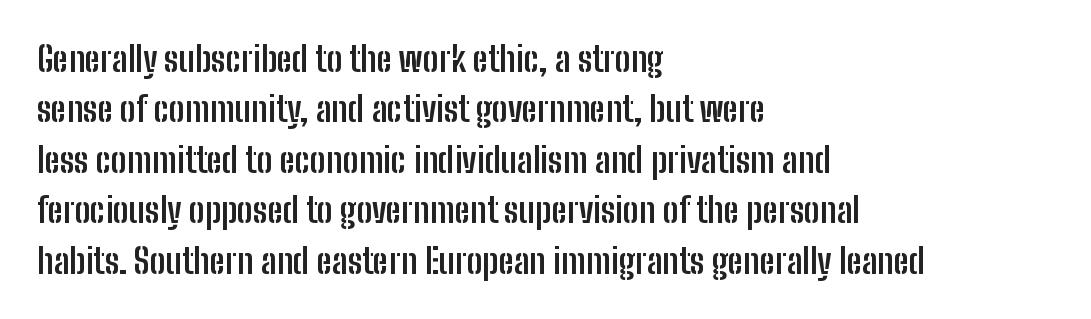
{"serif": "no", "italic": "no", "bold": "yes", "weight": "semibold", "width": "condensed", "stroke_contrast": "low", "x_height": "medium", "monospaced": "no", "underline": "no", "align": "left", "line_spacing": "normal", "line_spacing_ratio": 1.44, "letter_spacing": "normal", "letter_spacing_em": 0.0, "glyph_px": 35}
